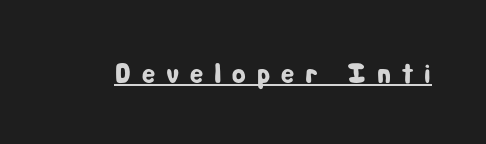
The passage shown is typed in a proportional face where columns would drift. A typesetter would mark this as roman, not italic. The letters carry no serifs — their stems end cleanly without finishing strokes. This sample carries an underscore along the baseline area. Inter-character spacing is expanded well beyond the font's built-in metrics.
